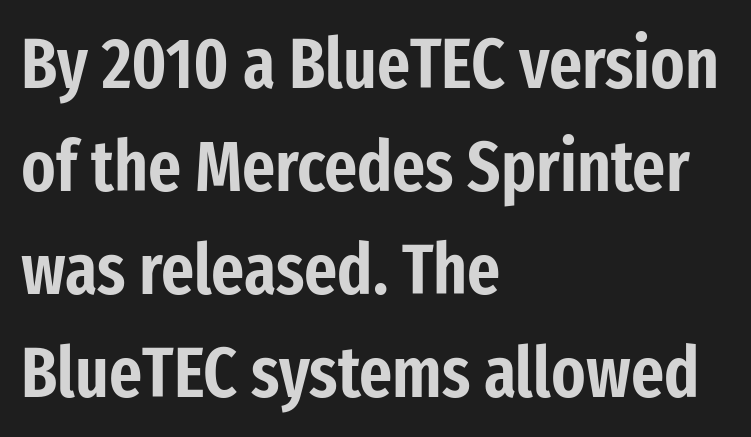
Quick note: underline off. Think of a printed novel: that variable character pitch is what you see here. Vertically, the passage feels balanced, rows spaced as you'd expect. Posture: straight, roman, zero tilt.
